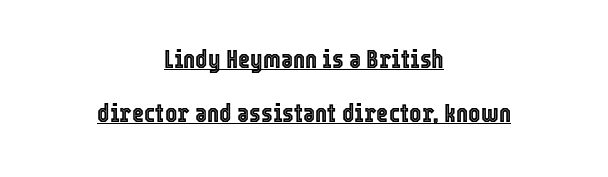
Q: Is the text italic (slanted)? A: No, it is upright.
Q: Is the text underlined? A: Yes.
Q: How is the paragraph aligned? A: Centered.
Q: Is the spacing between letters normal or unusually wide? A: Normal.
Q: Is the spacing between lines tight, normal or loose? A: Loose.
